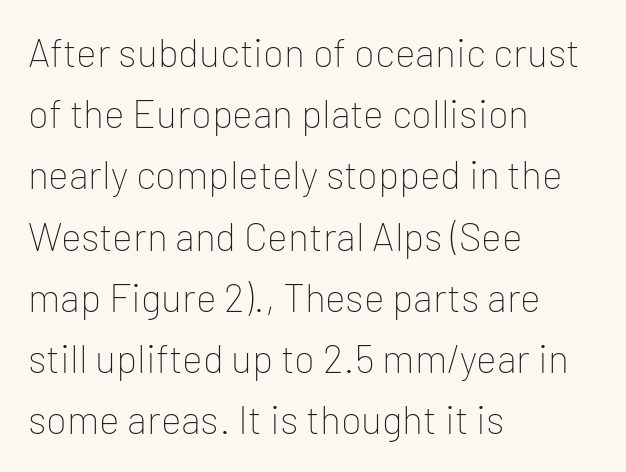
{"serif": "no", "italic": "no", "bold": "no", "weight": "thin", "width": "normal", "stroke_contrast": "low", "x_height": "medium", "monospaced": "no", "underline": "no", "align": "left", "line_spacing": "normal", "line_spacing_ratio": 1.57, "letter_spacing": "normal", "letter_spacing_em": 0.0, "glyph_px": 39}
